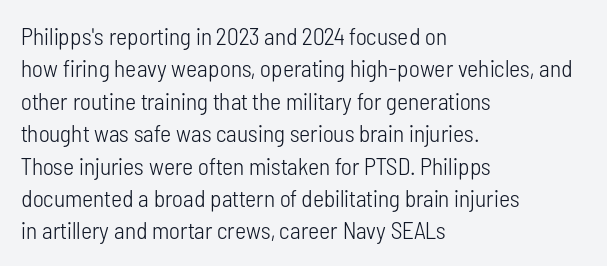
The typesetter chose a ragged-right arrangement here. In terms of letterspacing, this is plain default setting. Descenders hang freely into open space. A typesetter would call this leading conventional body-copy spacing. Stems and bowls with no extra thickness — not bold.
